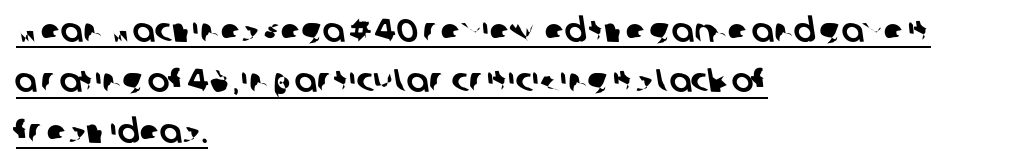
Regarding serifs, this sample does without them. These lines sit exactly where default settings would place them. The type is set solid horizontally, with unmodified tracking. This sample has the flowing, uneven cadence of proportional lettering.
